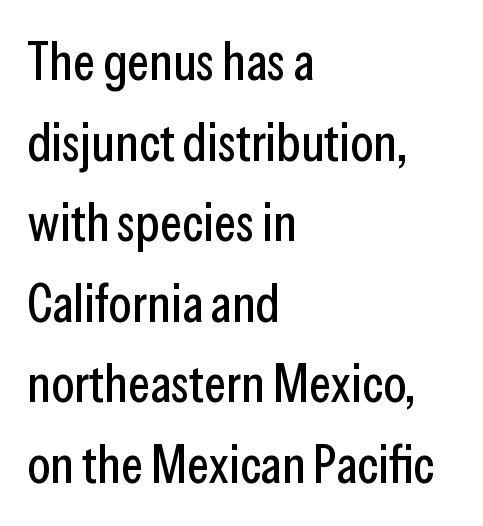
{"serif": "no", "italic": "no", "width": "condensed", "stroke_contrast": "low", "x_height": "medium", "monospaced": "no", "underline": "no", "align": "left", "line_spacing": "normal", "line_spacing_ratio": 1.52, "letter_spacing": "normal", "letter_spacing_em": 0.0, "glyph_px": 53}
